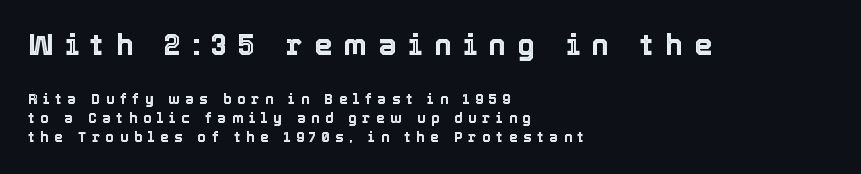
Q: Is the text italic (slanted)? A: No, it is upright.
Q: Is the text underlined? A: No.
Q: How is the paragraph aligned? A: Left-aligned.
Q: Is the spacing between letters normal or unusually wide? A: Unusually wide.
Q: Is the spacing between lines tight, normal or loose? A: Normal.
Q: Which block of text is set in a larger size, the first (top) or the second (bottom)? A: The first (top) one.
Q: Width (condensed, normal, or wide)? A: Normal.
Q: x-height? A: Medium.
Q: Monospaced? A: No.
